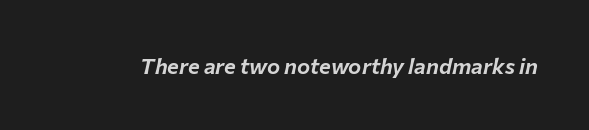
{"italic": "yes", "lean": "right", "slant_degrees": 12, "underline": "no", "letter_spacing": "normal", "letter_spacing_em": 0.0, "glyph_px": 22}
